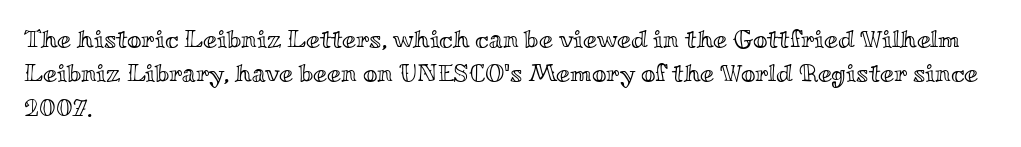
Style check: upright. All the whitespace from short lines collects on the right. Rule under the text: the space is simply empty. Leading matches the norm, producing a regular column.
